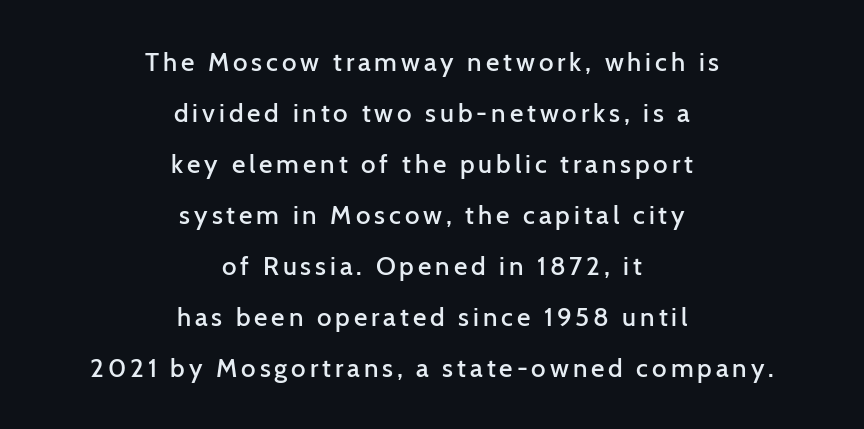
Q: Is the text bold? A: Semi-bold.
Q: Is the text italic (slanted)? A: No, it is upright.
Q: Is the text underlined? A: No.
Q: How is the paragraph aligned? A: Centered.
Q: Is the spacing between lines tight, normal or loose? A: Loose.
